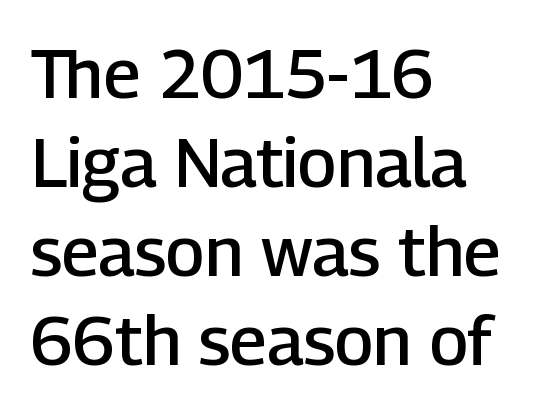
The image shows 69 px semibold sans-serif type, upright; set left-aligned, normal line spacing (1.29x), normal letter spacing, not underlined; low stroke contrast and a medium x-height.
